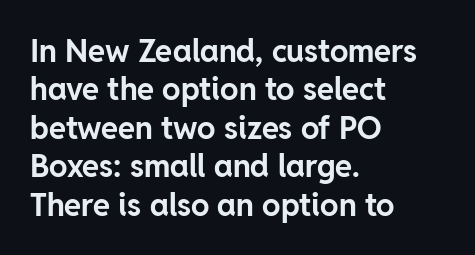
The image shows 31 px bold sans-serif type, upright; set left-aligned, line spacing 1.24x, normal letter spacing, not underlined; low stroke contrast and a medium x-height.
